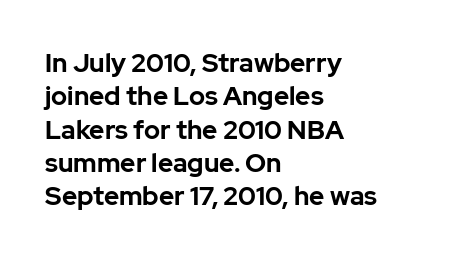
Q: Is the text bold? A: Yes.
Q: Is the text italic (slanted)? A: No, it is upright.
Q: Is the text underlined? A: No.
Q: How is the paragraph aligned? A: Left-aligned.
Q: Is the spacing between letters normal or unusually wide? A: Normal.
Q: Is the spacing between lines tight, normal or loose? A: Normal.
